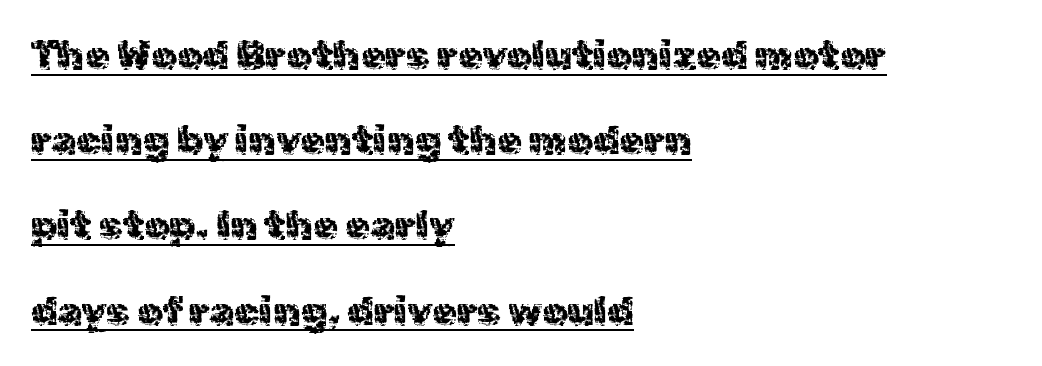
The image shows 40 px regular-weight sans-serif type, upright; set left-aligned, loose line spacing (2.13x), normal letter spacing, underlined; a medium x-height.
